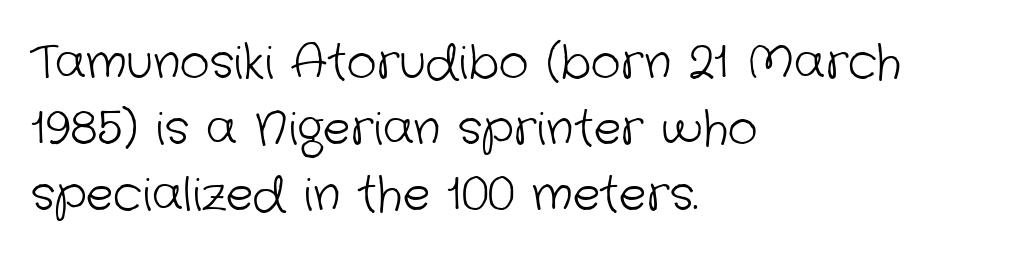
Q: Is the text bold? A: No.
Q: Is the typeface a serif or a sans-serif typeface? A: Sans-serif.
Q: Is the text underlined? A: No.
Q: How is the paragraph aligned? A: Left-aligned.
Q: Is the spacing between letters normal or unusually wide? A: Normal.
Q: Is the spacing between lines tight, normal or loose? A: Normal.
Q: Width (condensed, normal, or wide)? A: Normal.
Q: Stroke contrast? A: Low.
Q: x-height? A: Medium.
Q: Monospaced? A: No.
